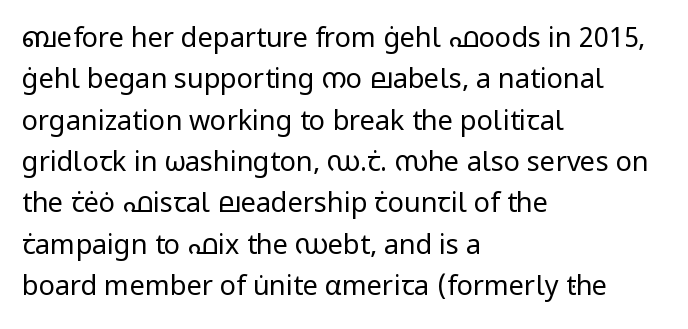
In terms of leading, this rendering sits right in the middle. The lettering stays uniformly vertical, giving the passage a roman look. Decoration check: the copy has no underline. The passage shown is not bold in any degree. How are the letters spaced? Ordinarily, with no added tracking.
